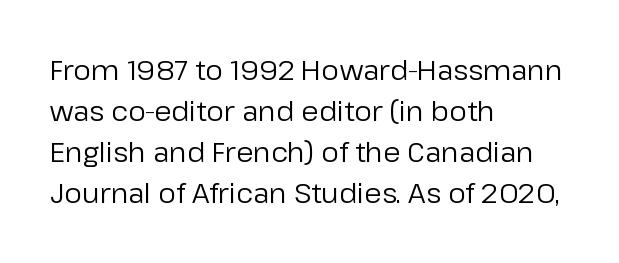
Q: Is the text bold? A: No.
Q: Is the text italic (slanted)? A: No, it is upright.
Q: Is the typeface a serif or a sans-serif typeface? A: Sans-serif.
Q: Is the text underlined? A: No.
Q: How is the paragraph aligned? A: Left-aligned.
Q: Is the spacing between letters normal or unusually wide? A: Normal.
Q: Is the spacing between lines tight, normal or loose? A: Normal.
Q: Width (condensed, normal, or wide)? A: Normal.
Q: Stroke contrast? A: Low.
Q: x-height? A: Medium.
Q: Monospaced? A: No.
